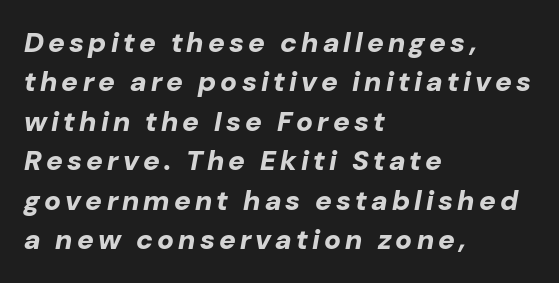
The image shows 28 px bold type, italic (leaning right); set left-aligned, normal line spacing (1.41x), not underlined; low stroke contrast and a medium x-height.
